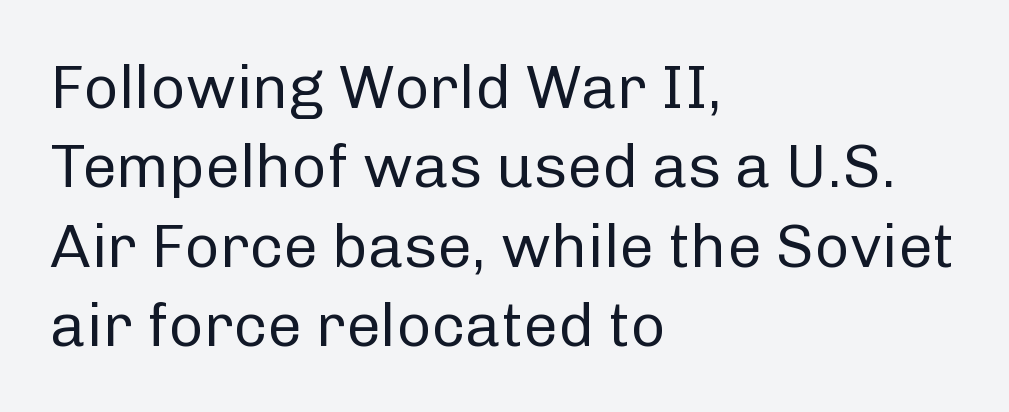
The image shows 61 px regular-weight sans-serif type, upright; set left-aligned, normal line spacing (1.3x), normal letter spacing, not underlined; low stroke contrast and a medium x-height.
